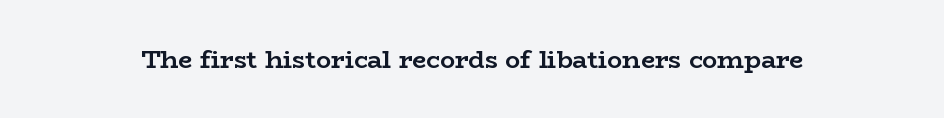
Q: Is the text bold? A: Yes.
Q: Is the text italic (slanted)? A: No, it is upright.
Q: Is the text underlined? A: No.
Q: Is the spacing between letters normal or unusually wide? A: Normal.
